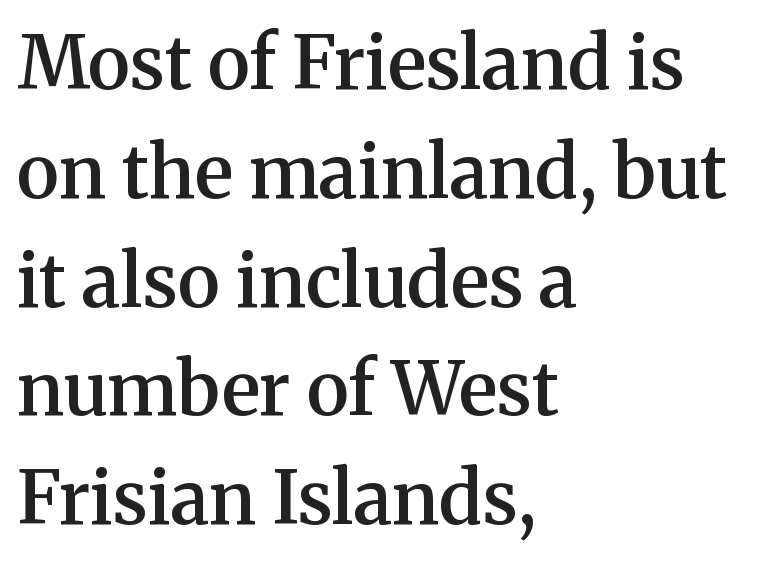
Moderately thickened strokes mark this as semibold type. Each word holds together tightly as a unit, with standard inter-letter gaps. The passage shown is typed in a proportional face where columns would drift. Bare-footed words on every line. Line starts are locked; line ends wander.
